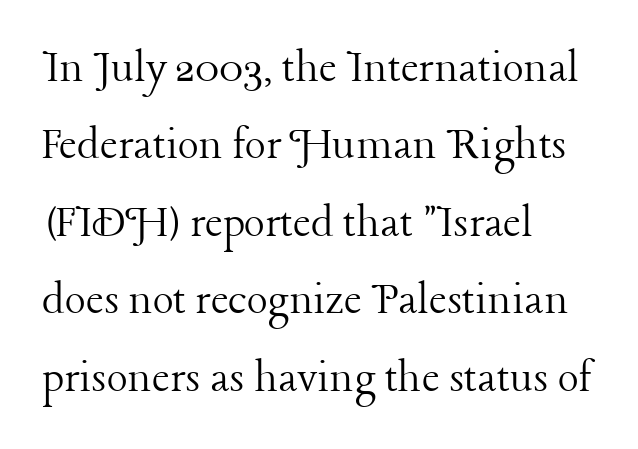
Q: Is the text bold? A: No.
Q: Is the text italic (slanted)? A: No, it is upright.
Q: Is the typeface a serif or a sans-serif typeface? A: Serif.
Q: Is the text underlined? A: No.
Q: How is the paragraph aligned? A: Left-aligned.
Q: Is the spacing between letters normal or unusually wide? A: Normal.
Q: Is the spacing between lines tight, normal or loose? A: Normal.
Q: Width (condensed, normal, or wide)? A: Normal.
Q: Stroke contrast? A: Low.
Q: x-height? A: Medium.
Q: Monospaced? A: No.
